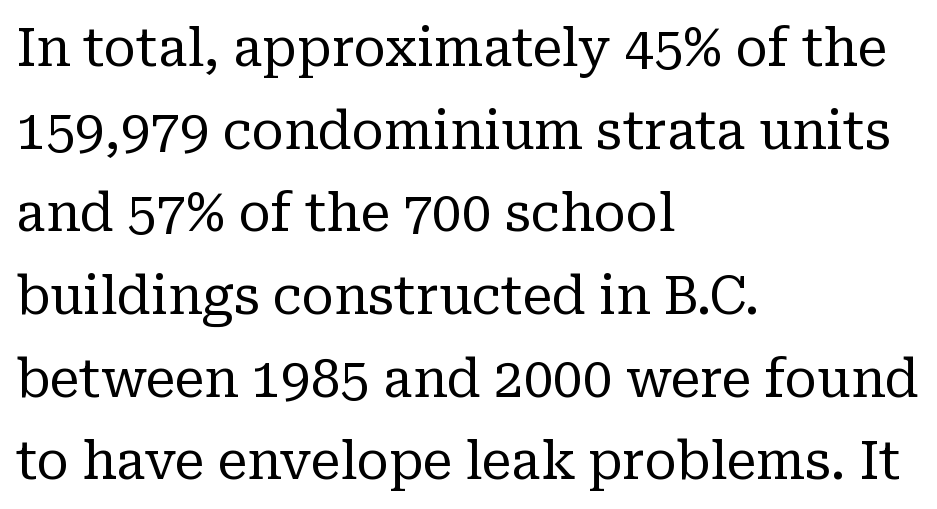
This is not heavy type; no bold has been used. Short and long lines alike share a common starting point at left. Summary of vertical rhythm: regular, with standard interline spacing. Ordinary non-slanted type is in use. These lines are composed in type with serifs.
